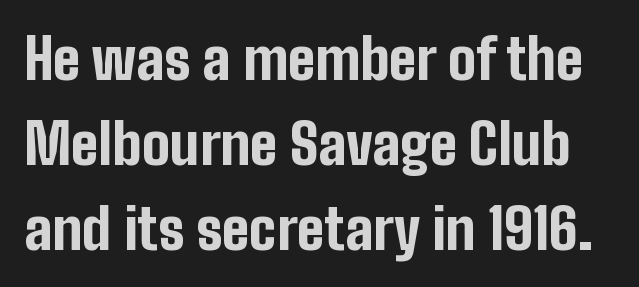
The image shows 56 px bold, condensed sans-serif type, upright; set normal line spacing (1.52x), normal letter spacing, not underlined; low stroke contrast and a medium x-height.
